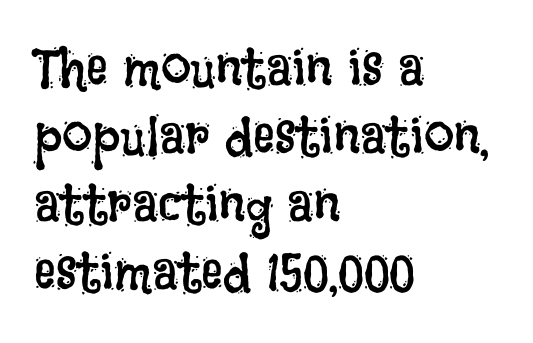
The image shows 54 px regular-weight, condensed type, upright; set left-aligned, normal line spacing (1.26x), normal letter spacing, not underlined; low stroke contrast and a large x-height.
